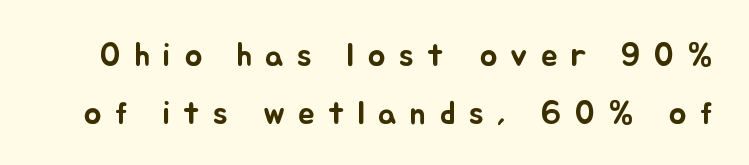
The specimen omits any rule beneath the text block's lines. Think of a printed novel: that variable character pitch is what you see here. When letters stand straight like this, we call the style roman or upright. Here the glyphs are tracked loosely, breaking word shapes into spaced letters.
